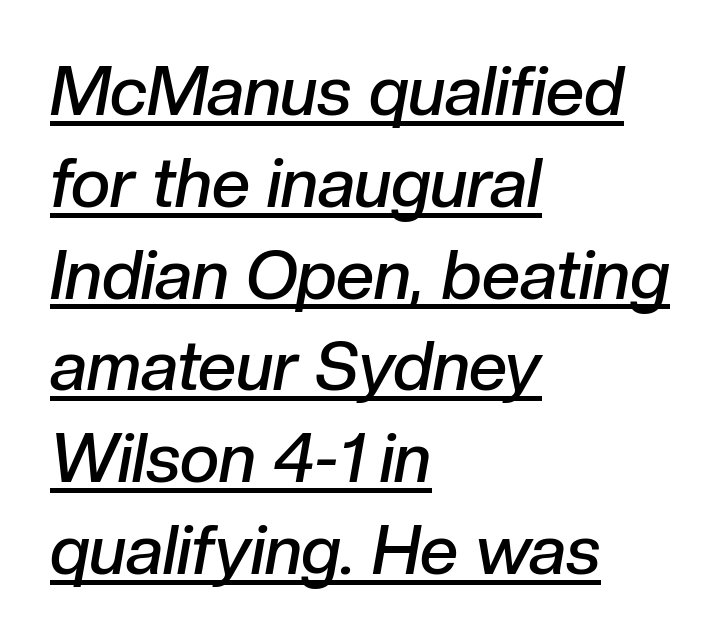
{"italic": "yes", "lean": "right", "slant_degrees": 10, "bold": "semi", "weight": "semibold", "width": "normal", "stroke_contrast": "low", "x_height": "medium", "monospaced": "no", "underline": "yes", "align": "left", "line_spacing": "normal", "line_spacing_ratio": 1.35, "letter_spacing": "normal", "letter_spacing_em": 0.0, "glyph_px": 68}
